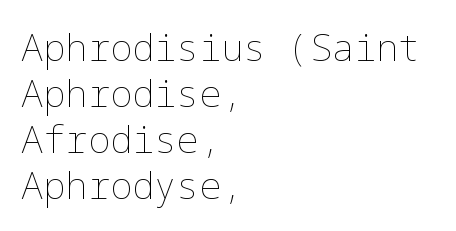
The image shows 37 px thin type, upright; set left-aligned, line spacing 1.24x, normal letter spacing, not underlined; low stroke contrast and a medium x-height.
